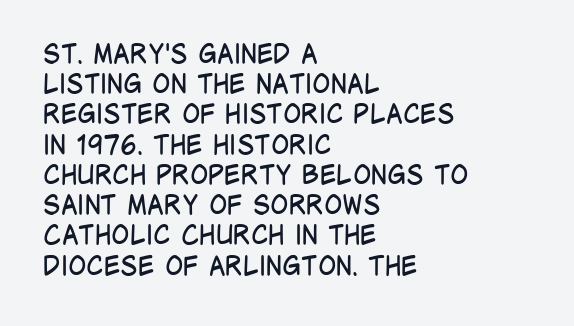
Q: Is the text bold? A: No.
Q: Is the text italic (slanted)? A: No, it is upright.
Q: Is the text underlined? A: No.
Q: How is the paragraph aligned? A: Left-aligned.
Q: Is the spacing between letters normal or unusually wide? A: Normal.
Q: Is the spacing between lines tight, normal or loose? A: Tight.
